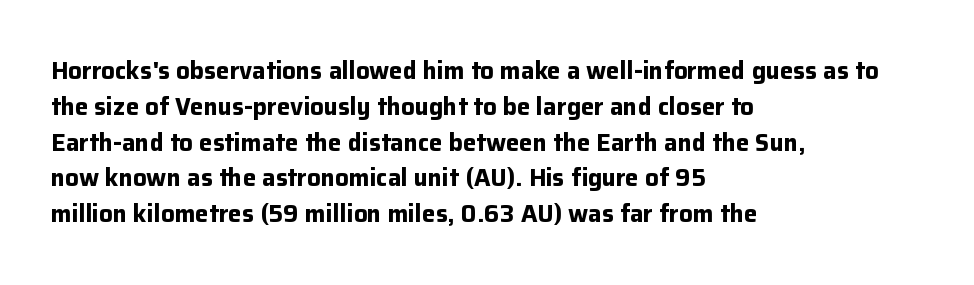
Italic: no, the glyphs are upright roman. Reading down the column, the eye jumps a familiar distance to each next line. Each row of text sits above clean, open space. Chunky letters — that's bold for sure.
